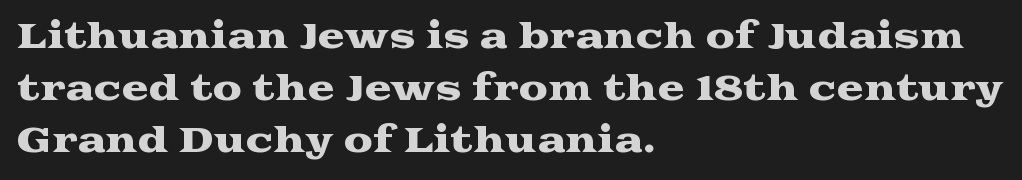
Does extra space separate the letters? No, they use regular spacing. You could not count columns in this text — the font is proportionally spaced. Any mark beneath the type? The region is blank. This is serif lettering, the kind often seen in printed books. This sample uses an upright cut, with every glyph sitting square on the baseline. This block has exactly the height ordinary leading produces.
